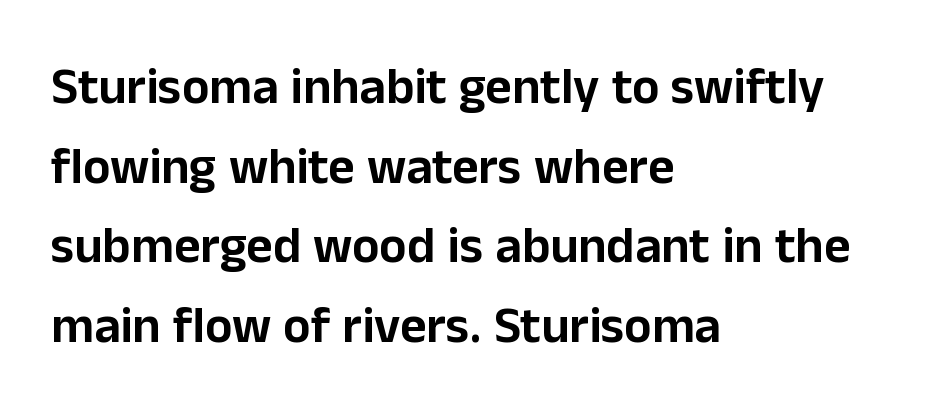
Honestly, the row spacing looks completely unremarkable. The face used here is a sans, in the tradition of grotesques and geometrics. All the whitespace from short lines collects on the right. Varying glyph widths throughout — classic text-font behaviour. Ordinary non-slanted type is in use. Letter spacing: default.
